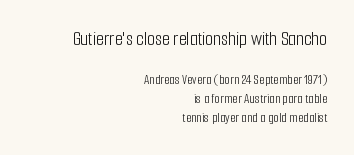
{"italic": "no", "bold": "no", "underline": "no", "align": "right", "line_spacing": "normal", "line_spacing_ratio": 1.38, "letter_spacing": "normal", "letter_spacing_em": 0.0, "larger_block": "first", "size_ratio": 1.43, "glyph_px": 20}
